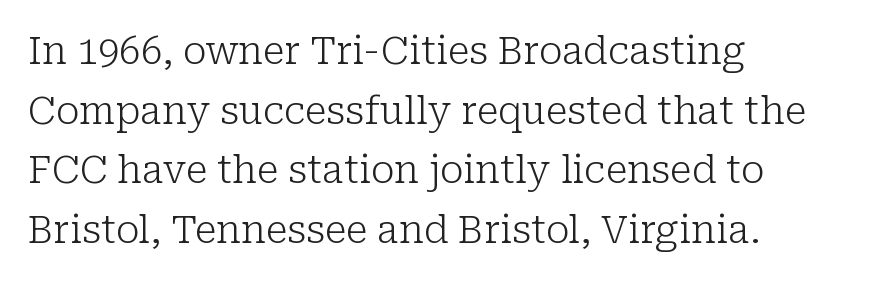
Q: Is the text bold? A: No.
Q: Is the text italic (slanted)? A: No, it is upright.
Q: Is the typeface a serif or a sans-serif typeface? A: Serif.
Q: Is the text underlined? A: No.
Q: How is the paragraph aligned? A: Left-aligned.
Q: Is the spacing between letters normal or unusually wide? A: Normal.
Q: Is the spacing between lines tight, normal or loose? A: Normal.
Q: Width (condensed, normal, or wide)? A: Normal.
Q: Stroke contrast? A: Low.
Q: x-height? A: Medium.
Q: Monospaced? A: No.
